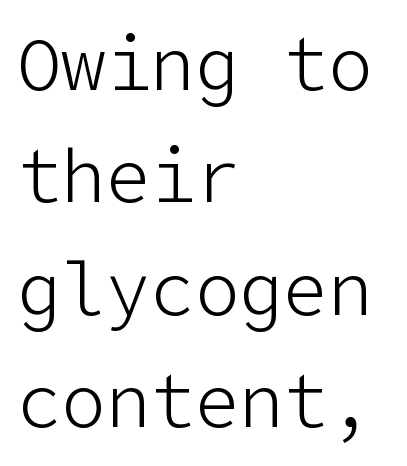
The vertical gap from one line to the next is medium. Italic? Not at all — the glyphs are vertical. Does extra space separate the letters? No, they use regular spacing. Typeset ragged right — the left edge is the straight one.
